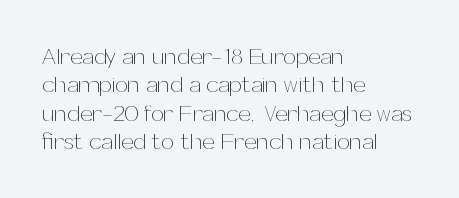
{"italic": "no", "bold": "no", "underline": "no", "align": "left", "line_spacing_ratio": 1.23, "letter_spacing": "normal", "letter_spacing_em": 0.0, "glyph_px": 23}
